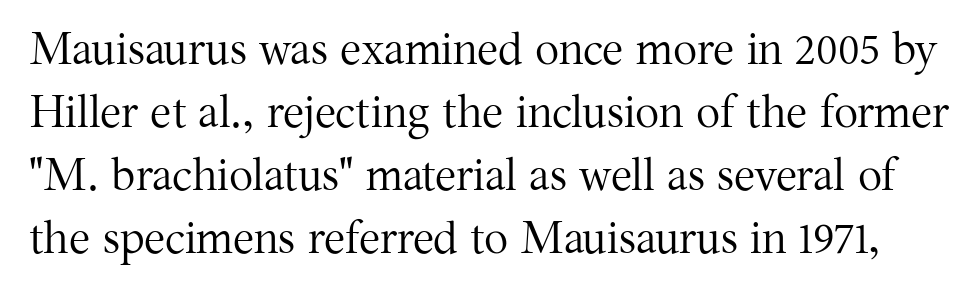
Each stroke keeps to a modest, everyday thickness or less. The horizontal fit of the characters is conventional and even. The foot of each line stays bare and open. Are there feet on the stems? There are — it's a serif. When letters stand straight like this, we call the style roman or upright.
